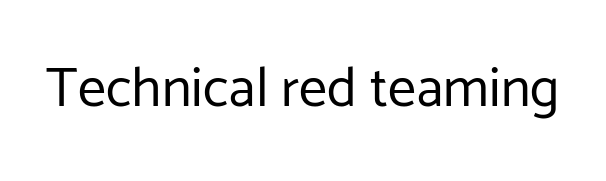
Check where the strokes stop: nothing finishes them off — pure sans. The rendering keeps characters at their native spacing. Lines of text with bare space underneath. No extra ink here — the face is not bold. You could not count columns in this text — the font is proportionally spaced. The axis of the letterforms is exactly vertical.
